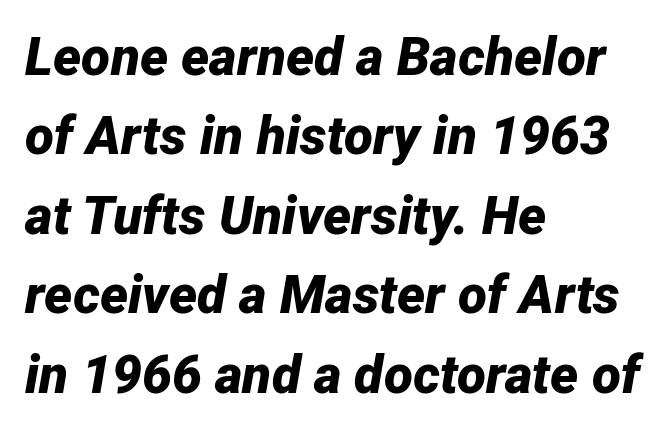
The image shows 53 px bold type, italic (leaning right); set left-aligned, normal line spacing (1.5x), normal letter spacing, not underlined; low stroke contrast and a medium x-height.
